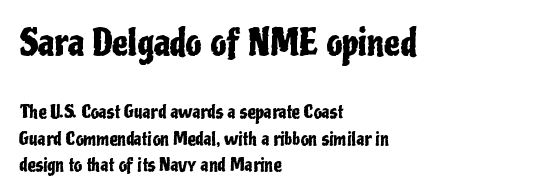
Posture: vertical. Observe the absence of serifs on each vertical stroke in this sample. Rule under the text: the space is simply empty. This sample keeps an unexceptional amount of space between lines. Larger block? The one above; the one below is distinctly smaller.
